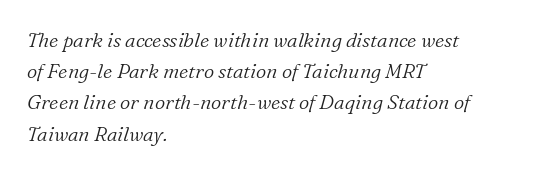
The image shows 20 px text type, italic (leaning right); set left-aligned, normal line spacing (1.56x), normal letter spacing, not underlined.
